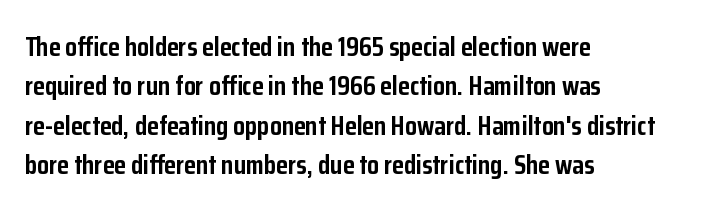
Q: Is the text bold? A: Yes.
Q: Is the text italic (slanted)? A: No, it is upright.
Q: Is the text underlined? A: No.
Q: How is the paragraph aligned? A: Left-aligned.
Q: Is the spacing between letters normal or unusually wide? A: Normal.
Q: Is the spacing between lines tight, normal or loose? A: Normal.
